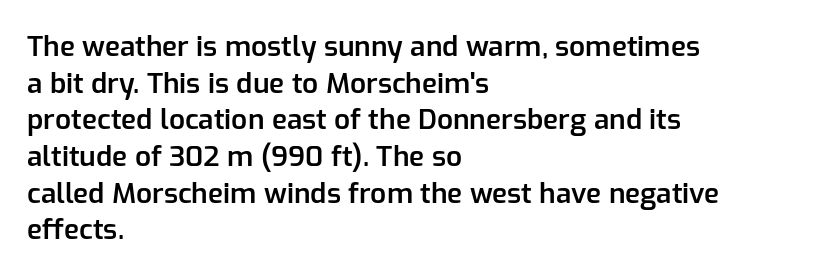
Q: Is the text bold? A: Semi-bold.
Q: Is the text italic (slanted)? A: No, it is upright.
Q: Is the typeface a serif or a sans-serif typeface? A: Sans-serif.
Q: Is the text underlined? A: No.
Q: How is the paragraph aligned? A: Left-aligned.
Q: Is the spacing between letters normal or unusually wide? A: Normal.
Q: Is the spacing between lines tight, normal or loose? A: Normal.
Q: Width (condensed, normal, or wide)? A: Normal.
Q: Stroke contrast? A: Low.
Q: x-height? A: Medium.
Q: Monospaced? A: No.
